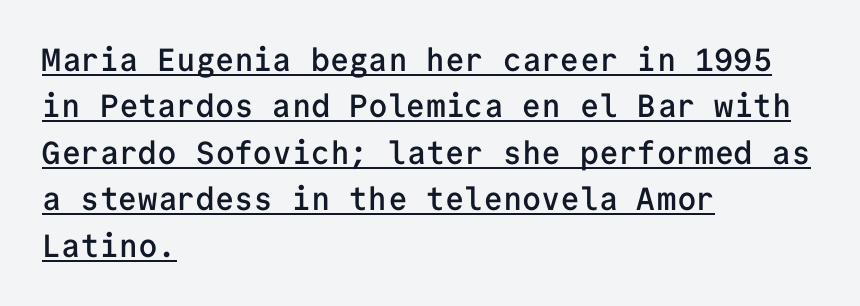
Looks like terminal output: every glyph gets an equal slot. Caption: standard tracking, unaltered. Caption: semibold face, moderately heavy strokes. Emphasis is given by a line drawn under the lettering.
